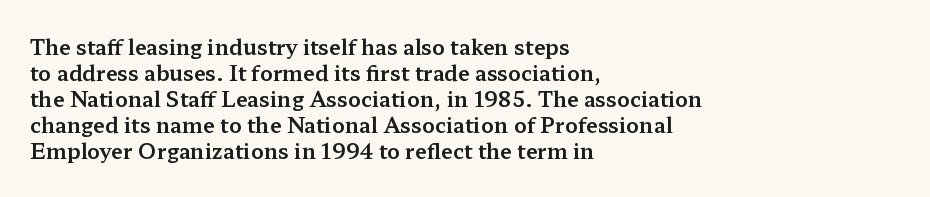
Q: Is the text italic (slanted)? A: No, it is upright.
Q: Is the text underlined? A: No.
Q: How is the paragraph aligned? A: Left-aligned.
Q: Is the spacing between letters normal or unusually wide? A: Normal.
